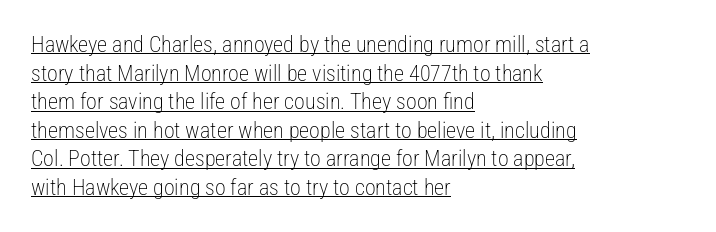
{"italic": "no", "bold": "no", "underline": "yes", "align": "left", "line_spacing": "normal", "line_spacing_ratio": 1.3, "letter_spacing": "normal", "letter_spacing_em": 0.0, "glyph_px": 22}
